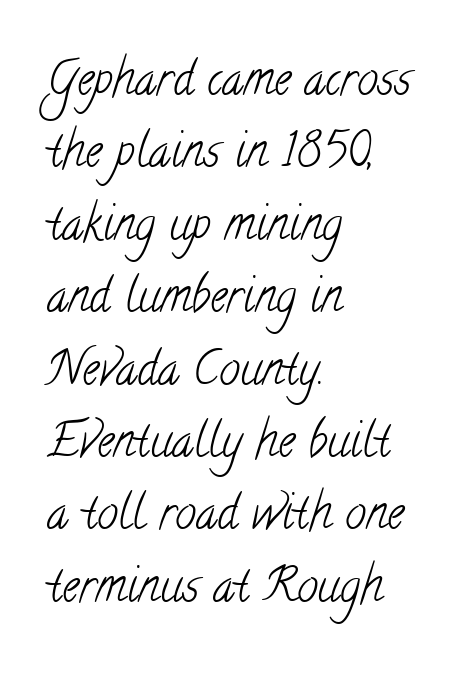
Q: Is the text bold? A: No.
Q: Is the text underlined? A: No.
Q: How is the paragraph aligned? A: Left-aligned.
Q: Is the spacing between letters normal or unusually wide? A: Normal.
Q: Is the spacing between lines tight, normal or loose? A: Normal.
Q: Width (condensed, normal, or wide)? A: Condensed.
Q: Stroke contrast? A: Low.
Q: x-height? A: Small.
Q: Monospaced? A: No.
